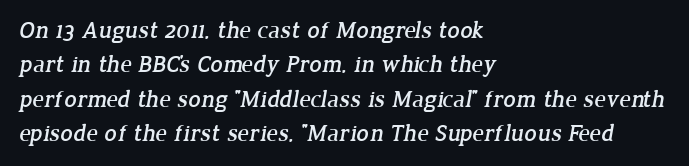
The image shows 24 px text type; set left-aligned, normal line spacing (1.43x), normal letter spacing, not underlined.
